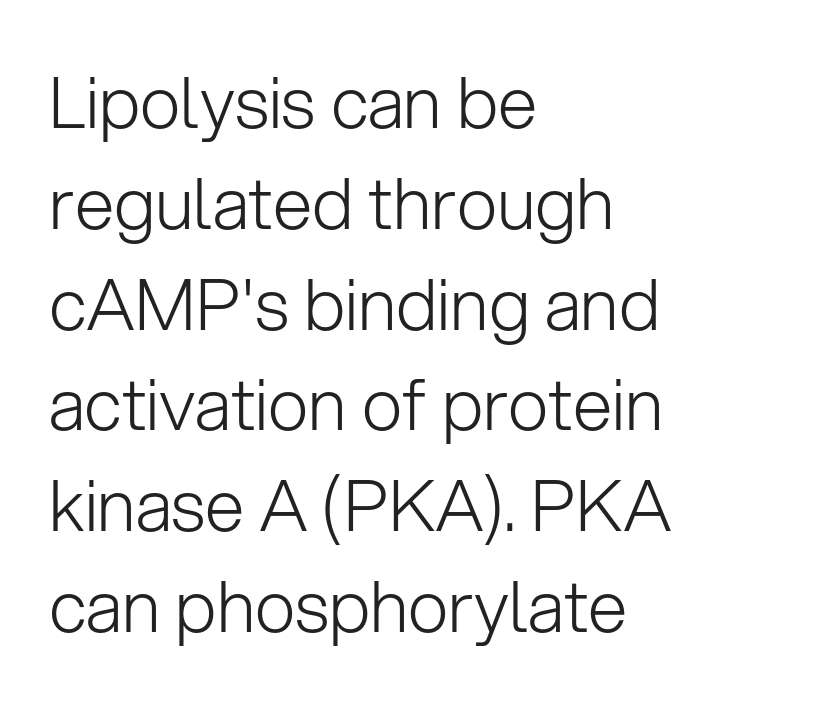
Q: Is the text bold? A: No.
Q: Is the text italic (slanted)? A: No, it is upright.
Q: Is the typeface a serif or a sans-serif typeface? A: Sans-serif.
Q: Is the text underlined? A: No.
Q: How is the paragraph aligned? A: Left-aligned.
Q: Is the spacing between letters normal or unusually wide? A: Normal.
Q: Is the spacing between lines tight, normal or loose? A: Normal.
Q: Width (condensed, normal, or wide)? A: Normal.
Q: Stroke contrast? A: Low.
Q: x-height? A: Medium.
Q: Monospaced? A: No.
